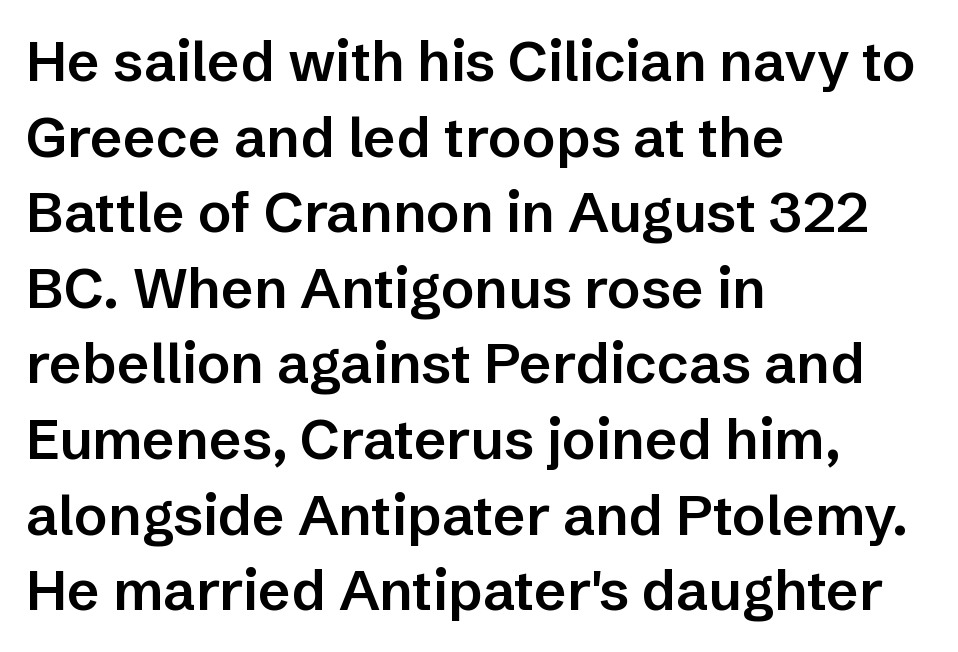
Are there feet on the stems? There aren't — it's a sans. The rag falls on the right side of this text block. This sample keeps an unexceptional amount of space between lines. A bare baseline throughout the passage. As a designer I'd log this as weight 600, semibold. In terms of posture, this sample is upright.
